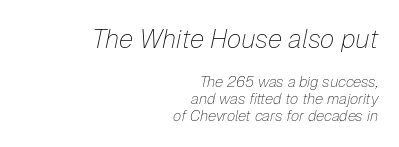
This is oblique type, the kind used for emphasis or titles. Visually, the top section dominates because its glyphs are scaled up. Clear beneath every line of the passage. The text block is weighted toward the right margin, trailing off unevenly leftward. The typesetting does not lean heavy: it is not bold. Whoever set this chose condensed vertical rhythm over breathing room.
